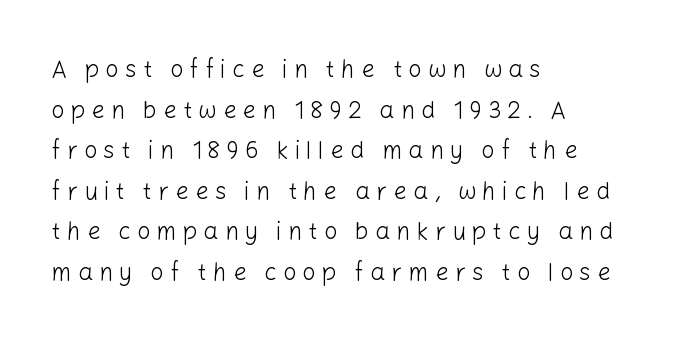
Alignment: flush left. Counters stay open thanks to moderate or lighter strokes. This sample uses expanded letter spacing, leaving extra air between glyphs. Every stem runs plumb, perpendicular to the baseline.
